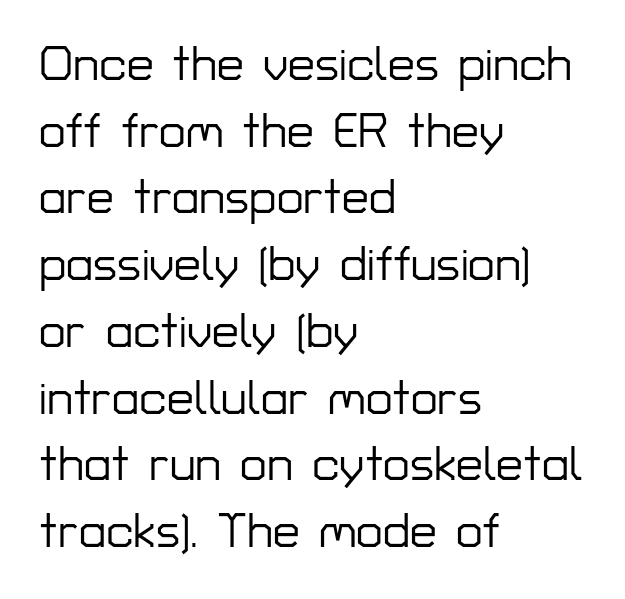
The image shows 48 px sans-serif type, upright; set left-aligned, normal line spacing (1.39x), normal letter spacing, not underlined; low stroke contrast and a medium x-height.
